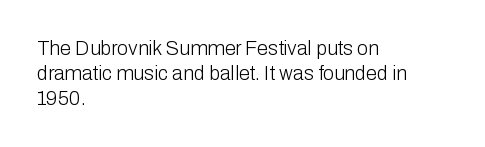
{"italic": "no", "bold": "no", "underline": "no", "align": "left", "line_spacing_ratio": 1.24, "letter_spacing": "normal", "letter_spacing_em": 0.0, "glyph_px": 20}
